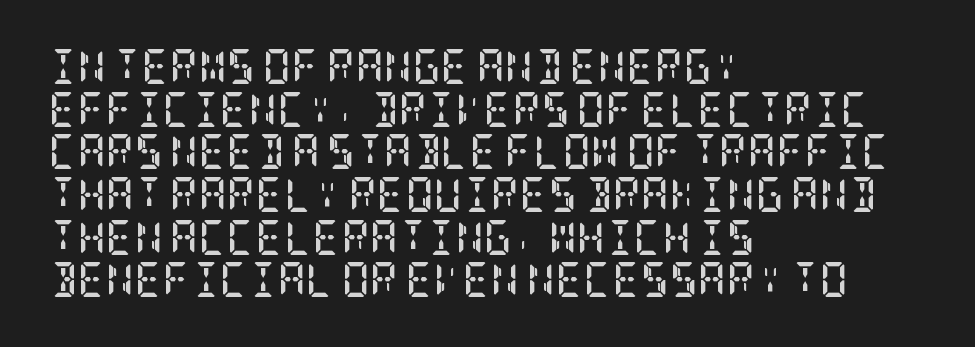
Q: Is the text bold? A: Yes.
Q: Is the text italic (slanted)? A: No, it is upright.
Q: Is the typeface a serif or a sans-serif typeface? A: Serif.
Q: Is the text underlined? A: No.
Q: How is the paragraph aligned? A: Left-aligned.
Q: Is the spacing between letters normal or unusually wide? A: Normal.
Q: Width (condensed, normal, or wide)? A: Condensed.
Q: Stroke contrast? A: Low.
Q: x-height? A: Large.
